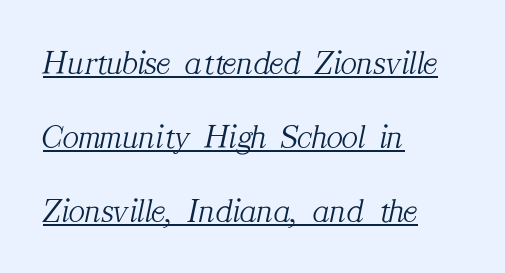
The image shows 34 px light serif type, italic (leaning right); set left-aligned, loose line spacing (2.17x), normal letter spacing, underlined; medium stroke contrast and a medium x-height.
